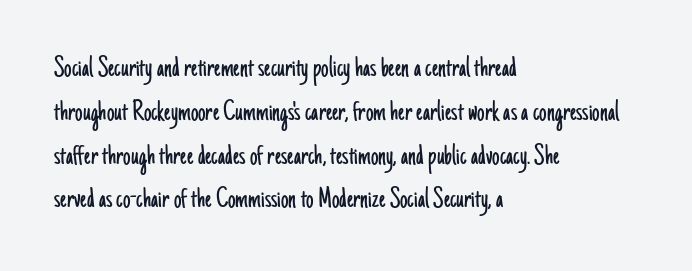
Q: Is the text bold? A: No.
Q: Is the text italic (slanted)? A: No, it is upright.
Q: Is the typeface a serif or a sans-serif typeface? A: Sans-serif.
Q: Is the text underlined? A: No.
Q: How is the paragraph aligned? A: Left-aligned.
Q: Is the spacing between letters normal or unusually wide? A: Normal.
Q: Is the spacing between lines tight, normal or loose? A: Normal.
Q: Width (condensed, normal, or wide)? A: Condensed.
Q: Stroke contrast? A: Low.
Q: x-height? A: Small.
Q: Monospaced? A: No.
